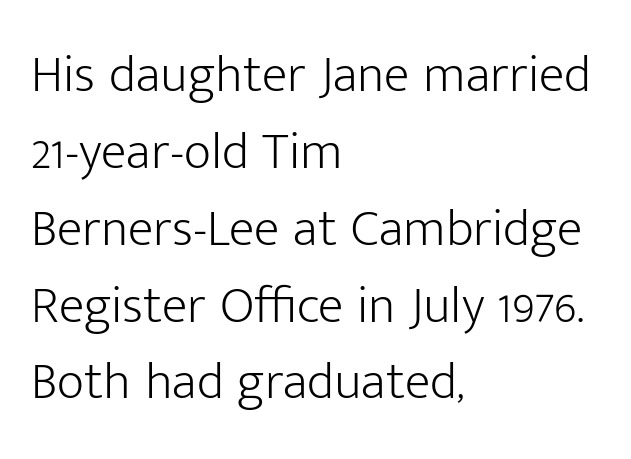
Line spacing here is normal. This sample has the flowing, uneven cadence of proportional lettering. Unlike a traditional serif, this face leaves its strokes unadorned. Stems here are at most as thick as an everyday book face. The area under the type is left untouched.
